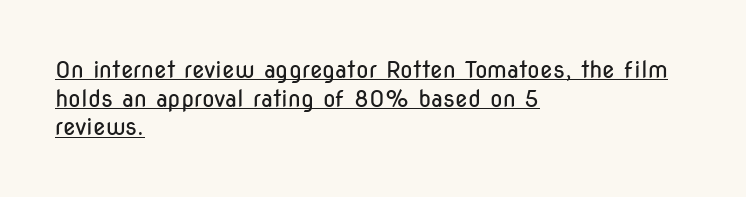
The image shows 23 px text type, upright; set left-aligned, line spacing 1.24x, normal letter spacing, underlined.
